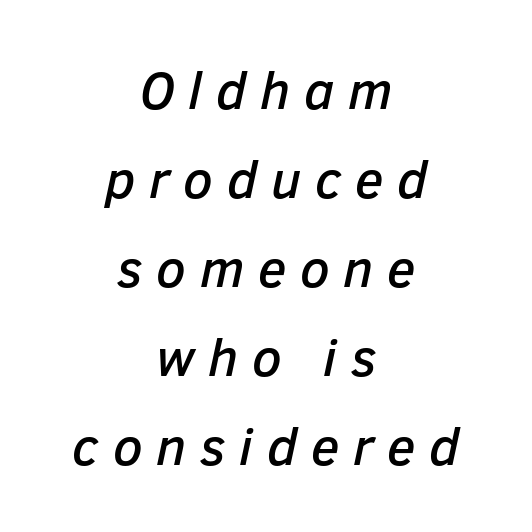
Each letter keeps its own natural width here, so spacing adapts to shape. This sample keeps an unexceptional amount of space between lines. The face used here has a pronounced slope to its letters. Type without underlining. The compositor balanced each line on the midline. Someone cranked the tracking dial way up on this one.
